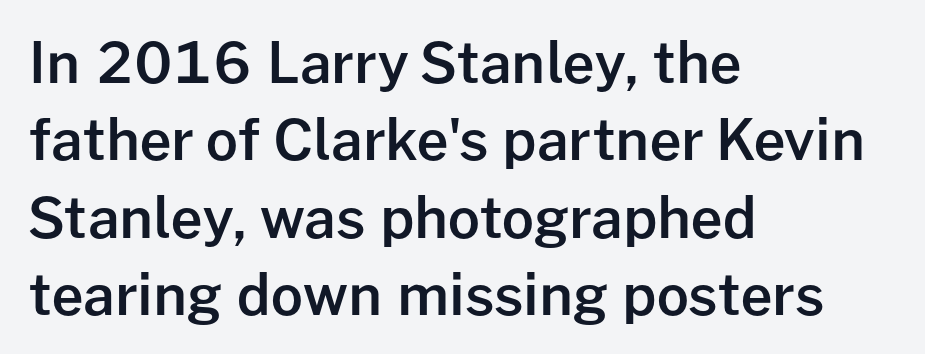
The image shows 56 px semibold sans-serif type, upright; set left-aligned, normal line spacing (1.38x), normal letter spacing, not underlined; low stroke contrast and a medium x-height.
